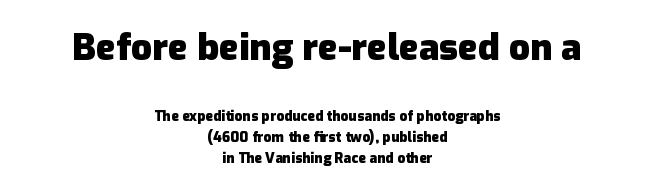
Q: Is the text bold? A: Yes.
Q: Is the text italic (slanted)? A: No, it is upright.
Q: Is the typeface a serif or a sans-serif typeface? A: Sans-serif.
Q: Is the text underlined? A: No.
Q: How is the paragraph aligned? A: Centered.
Q: Is the spacing between letters normal or unusually wide? A: Normal.
Q: Is the spacing between lines tight, normal or loose? A: Normal.
Q: Which block of text is set in a larger size, the first (top) or the second (bottom)? A: The first (top) one.
Q: Width (condensed, normal, or wide)? A: Normal.
Q: Stroke contrast? A: Low.
Q: x-height? A: Medium.
Q: Monospaced? A: No.
